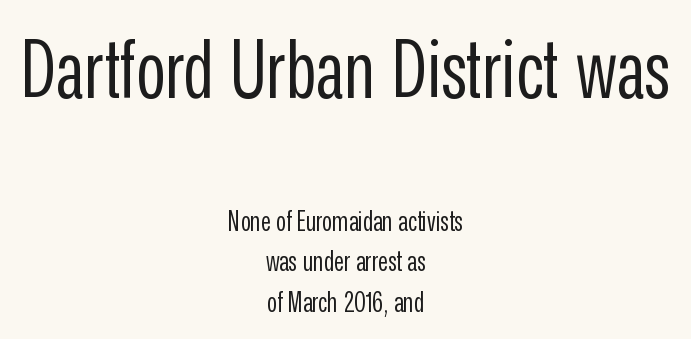
The image shows 80 px regular-weight, condensed sans-serif type, upright; set centered, normal line spacing (1.5x), normal letter spacing, not underlined; the first (top) block is 2.96x larger; low stroke contrast and a medium x-height.
